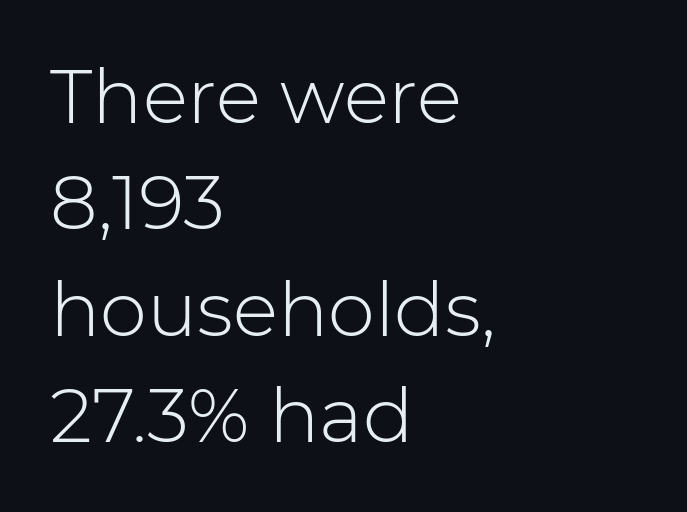
Interline gaps are of average width in this sample. Teacher's note: observe the even left margin — that is flush-left alignment. Here the designer chose a conventional face with non-uniform glyph widths. Stroke mass is kept to a normal reading level or below. It's the straight-up-and-down kind of type. Rule under the text: the space is simply empty.
